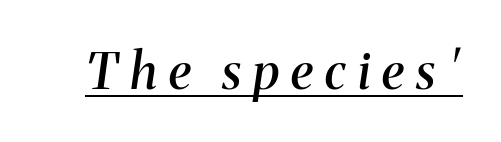
Q: Is the text bold? A: Semi-bold.
Q: Is the text italic (slanted)? A: Yes, it leans right by about 8 degrees.
Q: Is the typeface a serif or a sans-serif typeface? A: Serif.
Q: Is the text underlined? A: Yes.
Q: Is the spacing between letters normal or unusually wide? A: Unusually wide.
Q: Width (condensed, normal, or wide)? A: Normal.
Q: Stroke contrast? A: Medium.
Q: x-height? A: Medium.
Q: Monospaced? A: No.
